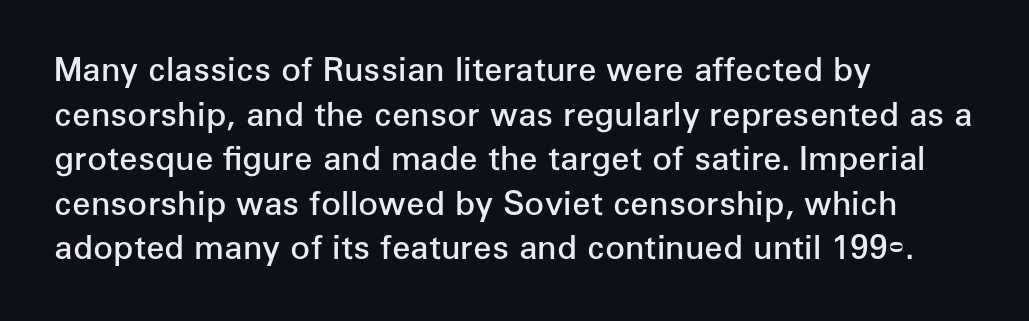
The image shows 33 px semibold sans-serif type, upright; set left-aligned, normal line spacing (1.35x), normal letter spacing, not underlined; low stroke contrast and a medium x-height.
